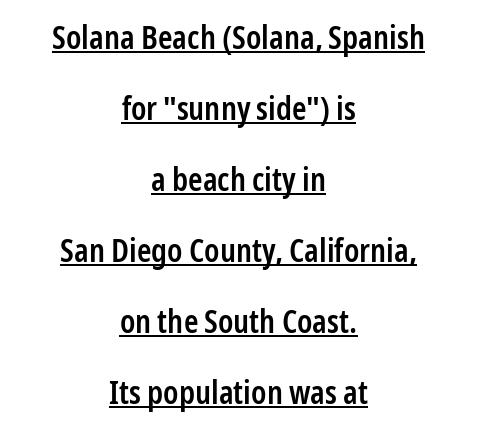
This rendering leaves character spacing at its baseline value. Teacher's note: observe the equal gaps on both sides — that is centered alignment. Underlining? Definitely there. The rendering uses natural spacing where letterforms have individual widths. The letters carry no serifs — their stems end cleanly without finishing strokes.
